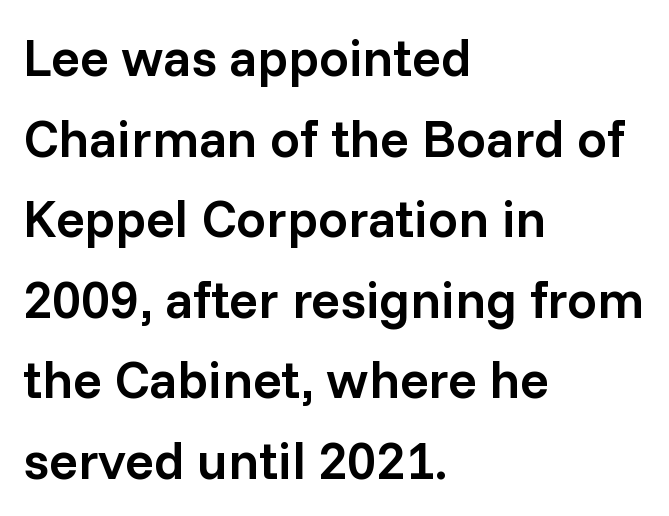
{"serif": "no", "italic": "no", "bold": "semi", "weight": "semibold", "width": "normal", "stroke_contrast": "low", "x_height": "medium", "monospaced": "no", "underline": "no", "align": "left", "line_spacing": "normal", "line_spacing_ratio": 1.52, "letter_spacing": "normal", "letter_spacing_em": 0.0, "glyph_px": 53}
